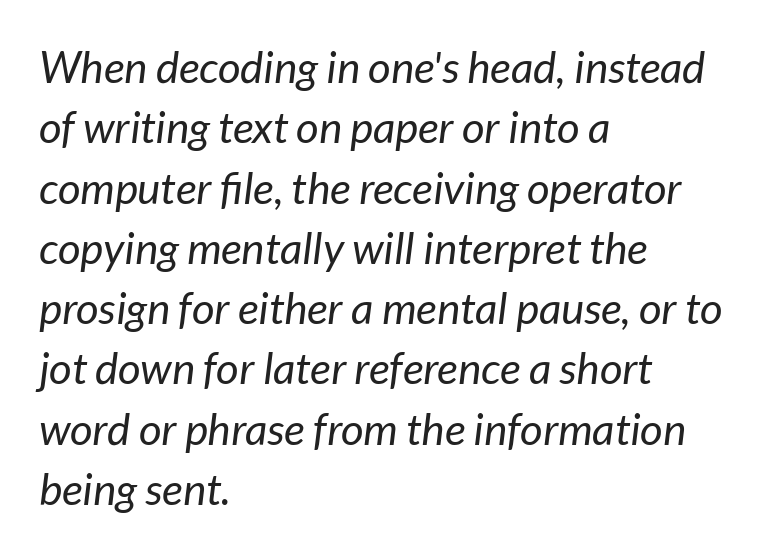
Q: Is the text bold? A: No.
Q: Is the text italic (slanted)? A: Yes, it leans right by about 7 degrees.
Q: Is the text underlined? A: No.
Q: How is the paragraph aligned? A: Left-aligned.
Q: Is the spacing between letters normal or unusually wide? A: Normal.
Q: Is the spacing between lines tight, normal or loose? A: Normal.
Q: Width (condensed, normal, or wide)? A: Normal.
Q: Stroke contrast? A: Low.
Q: x-height? A: Medium.
Q: Monospaced? A: No.
